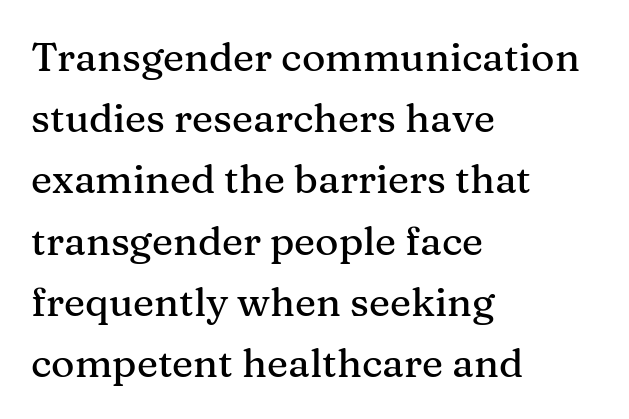
The lettering stays uniformly vertical, giving the passage a roman look. A bare baseline throughout the passage. Students, observe: this is what conventionally led text looks like. A student would call this left alignment; a typographer would say flush left, rag right.
